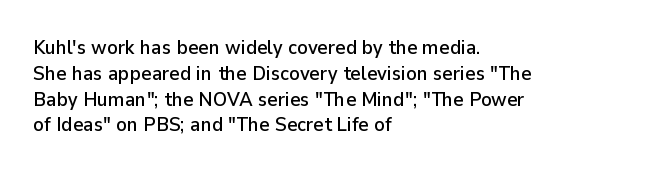
Is there any slant? The stems are plumb. Clear beneath every line of the passage. Nobody touched the tracking dial on this one. Line beginnings align vertically; line endings do not. One glance says typical: line gaps are just what's usual.
